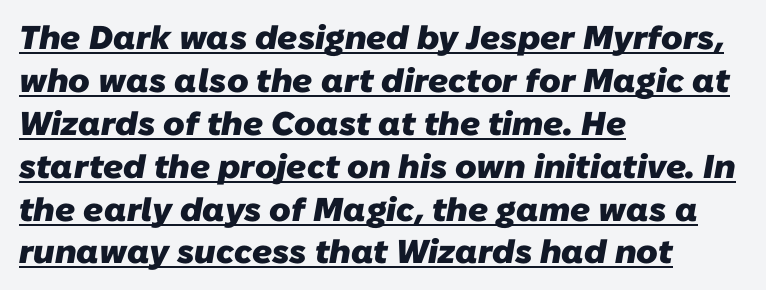
Q: Is the text bold? A: Yes.
Q: Is the typeface a serif or a sans-serif typeface? A: Sans-serif.
Q: Is the text underlined? A: Yes.
Q: How is the paragraph aligned? A: Left-aligned.
Q: Is the spacing between letters normal or unusually wide? A: Normal.
Q: Is the spacing between lines tight, normal or loose? A: Normal.
Q: Width (condensed, normal, or wide)? A: Normal.
Q: Stroke contrast? A: Low.
Q: x-height? A: Medium.
Q: Monospaced? A: No.
